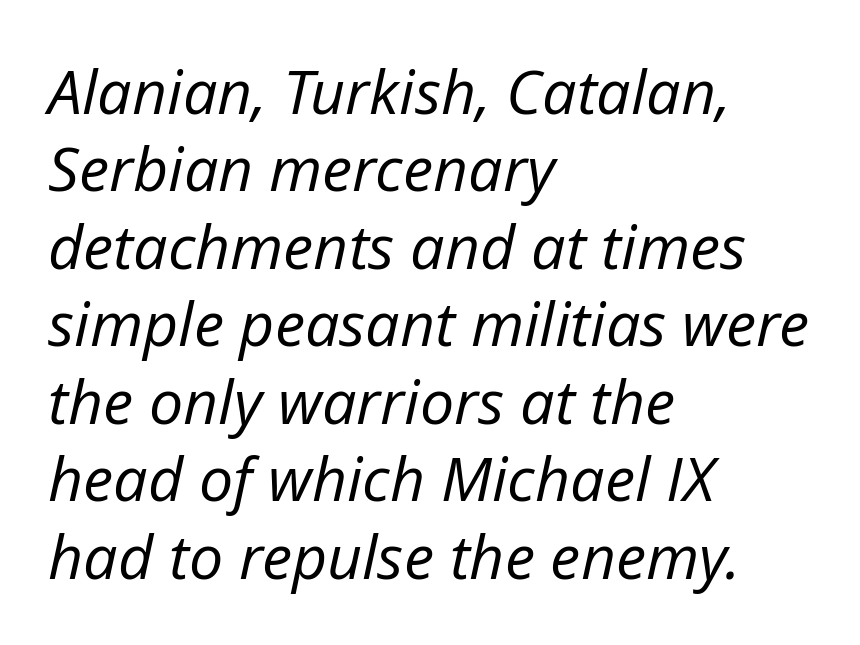
The image shows 61 px regular-weight type, italic (leaning right); set left-aligned, normal line spacing (1.27x), normal letter spacing, not underlined; low stroke contrast and a medium x-height.
